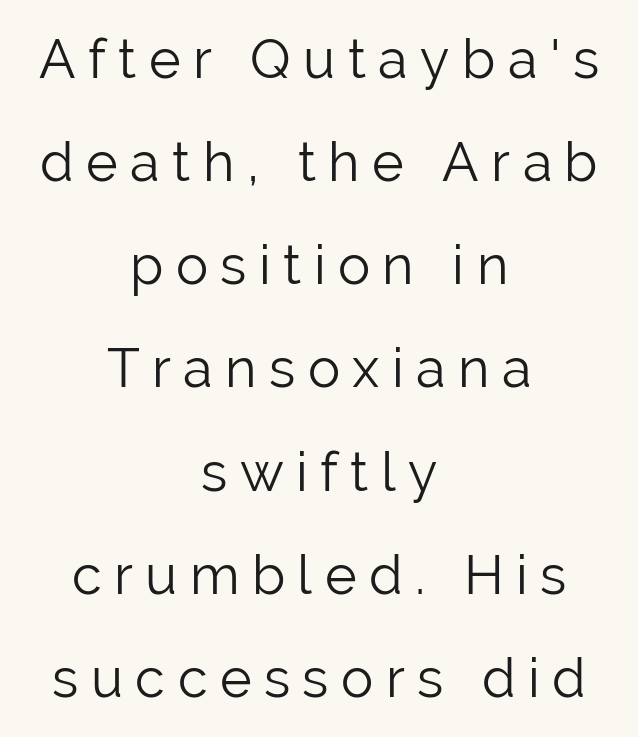
The image shows 54 px light sans-serif type, upright; set centered, loose line spacing (1.91x), unusually wide letter spacing (+0.23 em), not underlined; low stroke contrast and a medium x-height.
